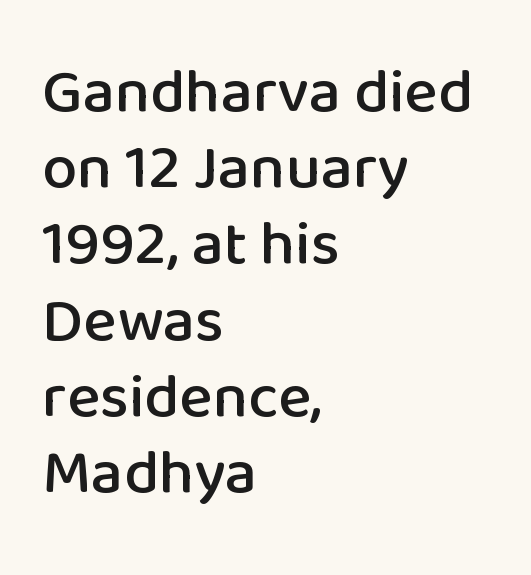
Decoration check: the copy has no underline. The face used here is proportionally spaced, like ordinary book or web type. The line texture is even and compact thanks to regular tracking. Notice how the passage keeps a crisp vertical edge on the left only.
